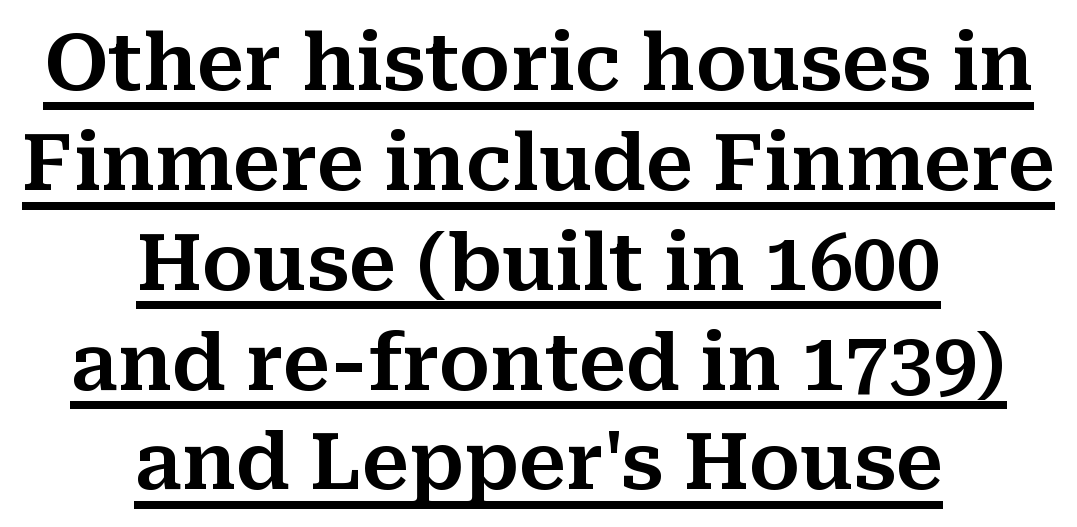
In terms of posture, this sample is upright. The passage shown is typeset with a serif family. In designer terms, the underline attribute is active on this setting. Regarding leading, the lines here are spaced in the standard way. The letterforms sit shoulder to shoulder at normal distance. A typesetter would call this proportional, since set widths differ per character.
